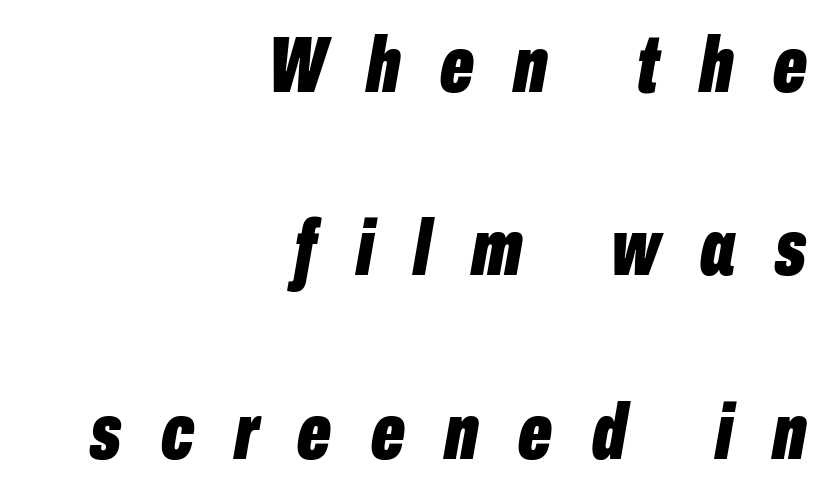
{"italic": "yes", "lean": "right", "slant_degrees": 10, "bold": "yes", "weight": "bold", "width": "condensed", "stroke_contrast": "low", "x_height": "medium", "monospaced": "no", "underline": "no", "align": "right", "line_spacing": "loose", "line_spacing_ratio": 2.32, "letter_spacing": "wide", "letter_spacing_em": 0.5, "glyph_px": 79}
